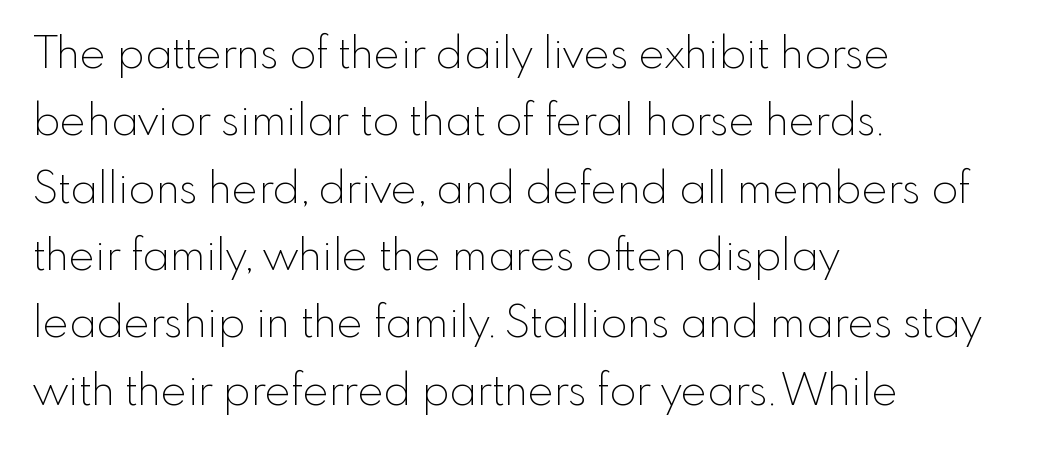
The image shows 44 px thin sans-serif type, upright; set left-aligned, normal line spacing (1.53x), normal letter spacing, not underlined; a small x-height.
